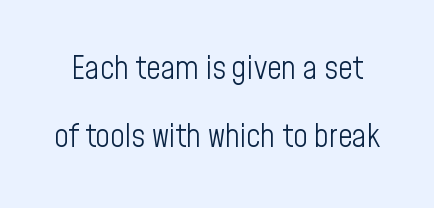
{"serif": "no", "italic": "no", "bold": "no", "weight": "light", "width": "condensed", "stroke_contrast": "low", "x_height": "medium", "monospaced": "no", "underline": "no", "line_spacing": "loose", "line_spacing_ratio": 2.14, "letter_spacing": "normal", "letter_spacing_em": 0.0, "glyph_px": 32}
